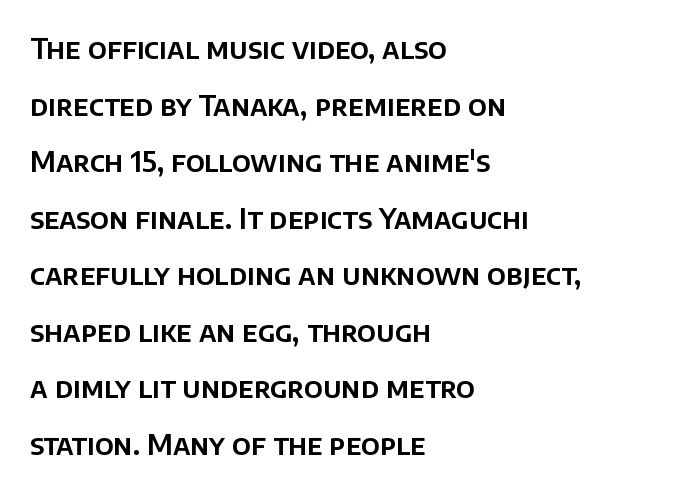
Vertical spacing — loose. You could not count columns in this text — the font is proportionally spaced. Check the space under the baseline: it is left empty. The glyphs in this specimen are sans serif. Students, note that the glyphs here touch the page at normal intervals.
